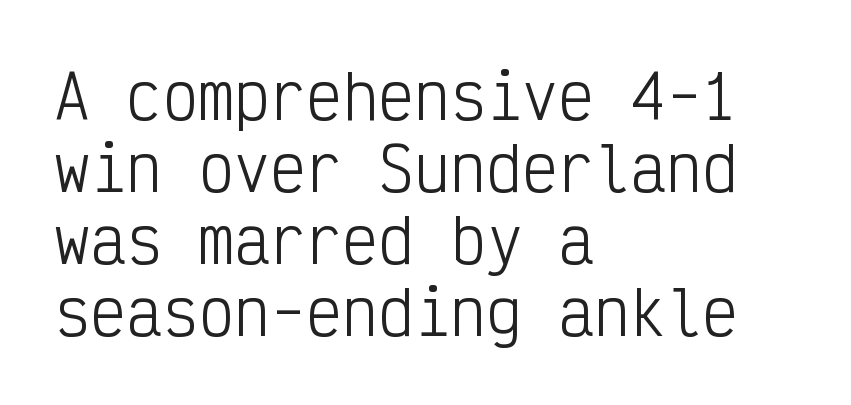
The image shows 60 px light, condensed sans-serif type, upright, monospaced; set left-aligned, line spacing 1.2x, normal letter spacing, not underlined; low stroke contrast and a medium x-height.
